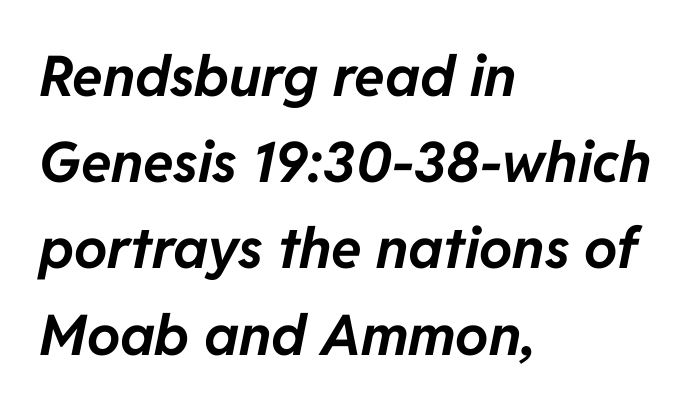
Q: Is the text bold? A: Yes.
Q: Is the text italic (slanted)? A: Yes, it leans right by about 11 degrees.
Q: Is the text underlined? A: No.
Q: How is the paragraph aligned? A: Left-aligned.
Q: Is the spacing between letters normal or unusually wide? A: Normal.
Q: Is the spacing between lines tight, normal or loose? A: Normal.
Q: Width (condensed, normal, or wide)? A: Normal.
Q: Stroke contrast? A: Low.
Q: x-height? A: Medium.
Q: Monospaced? A: No.
